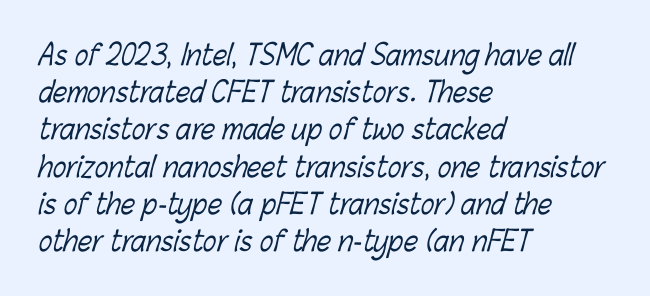
The font is comparable to plain body text, perhaps lighter. Anything drawn beneath the words? Only blank space. This rendering leaves character spacing at its baseline value. Short and long lines alike share a common starting point at left. Spacing verdict: proportional, widths tailored to each character.
